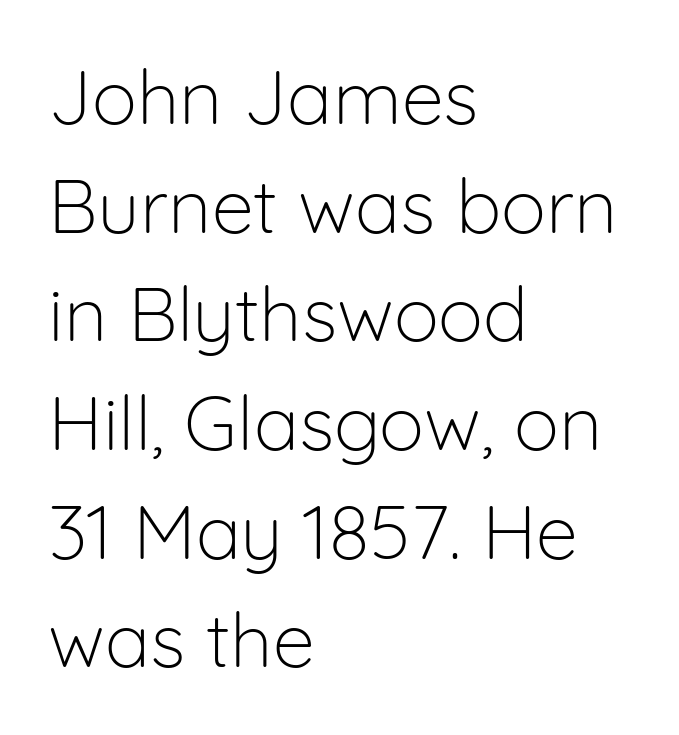
{"serif": "no", "italic": "no", "bold": "no", "weight": "light", "width": "normal", "stroke_contrast": "low", "x_height": "medium", "monospaced": "no", "underline": "no", "align": "left", "line_spacing": "normal", "line_spacing_ratio": 1.43, "letter_spacing": "normal", "letter_spacing_em": 0.0, "glyph_px": 76}
